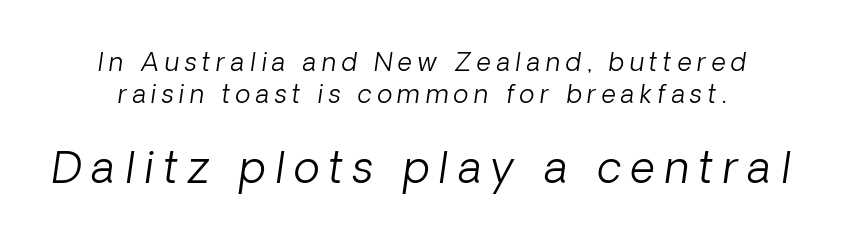
Q: Is the text bold? A: No.
Q: Is the text italic (slanted)? A: Yes, it leans right by about 8 degrees.
Q: Is the text underlined? A: No.
Q: Is the spacing between letters normal or unusually wide? A: Unusually wide.
Q: Is the spacing between lines tight, normal or loose? A: Normal.
Q: Which block of text is set in a larger size, the first (top) or the second (bottom)? A: The second (bottom) one.
Q: Width (condensed, normal, or wide)? A: Normal.
Q: Stroke contrast? A: Low.
Q: x-height? A: Medium.
Q: Monospaced? A: No.
